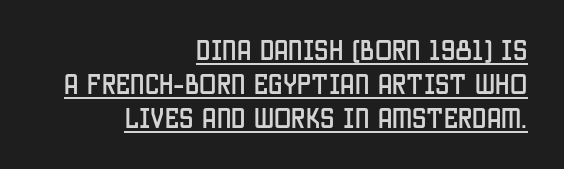
The image shows 23 px text type, upright; set right-aligned, normal line spacing (1.48x), normal letter spacing, underlined.
